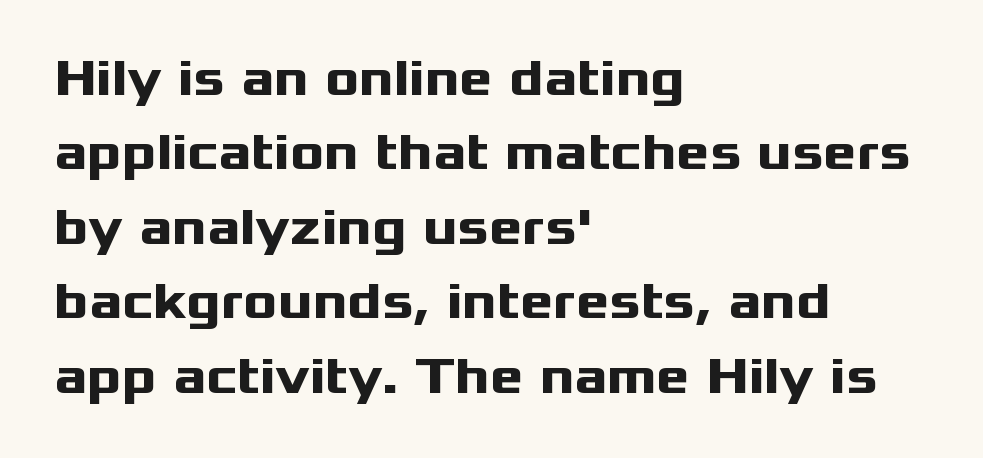
Character widths vary here, with narrow letters taking less room than wide ones. The specimen omits any rule beneath the text block's lines. One-word summary of the alignment: left. How heavy is the stroke? Heavy — this is a bold. The rendering shows plain stroke endings on the letterforms — a sans-serif design. Every character sits straight up, as roman type does.
